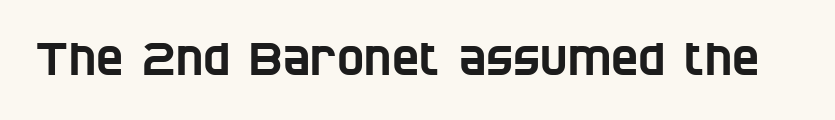
Decoration check: the copy has no underline. How are the letters spaced? Ordinarily, with no added tracking. This is sans-serif lettering, the kind often seen on screens and signage. Note the varied advance widths — an 'i' is clearly narrower than an 'm'.
